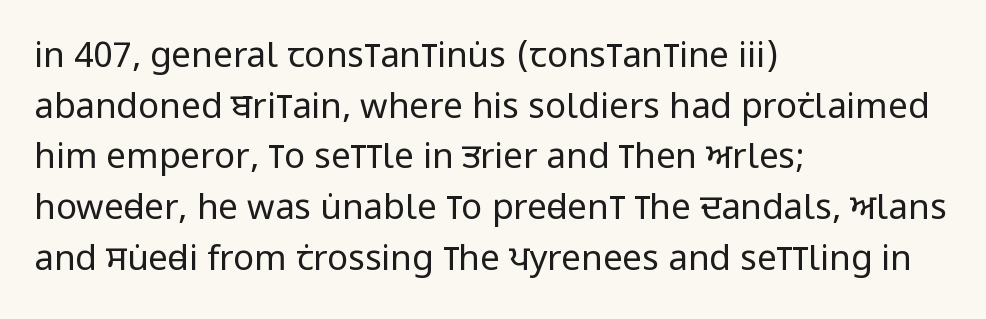
The image shows 35 px regular-weight, condensed sans-serif type, upright; set left-aligned, normal line spacing (1.45x), normal letter spacing, not underlined; low stroke contrast and a large x-height.
